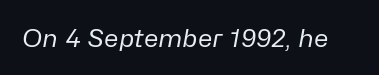
Q: Is the text bold? A: No.
Q: Is the text italic (slanted)? A: Yes, it leans right by about 10 degrees.
Q: Is the text underlined? A: No.
Q: Is the spacing between letters normal or unusually wide? A: Normal.
